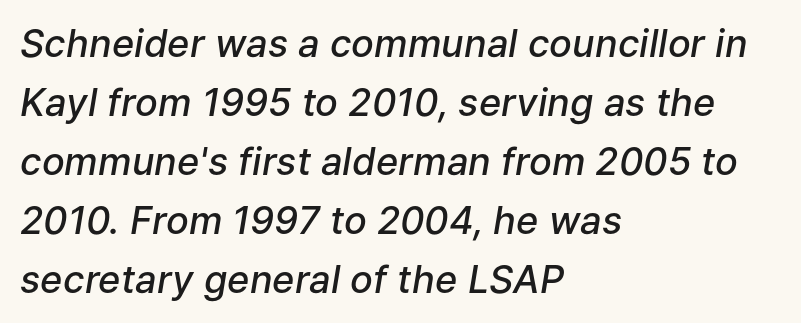
The image shows 38 px semibold type, italic (leaning right); set left-aligned, normal line spacing (1.55x), normal letter spacing, not underlined; low stroke contrast and a medium x-height.
